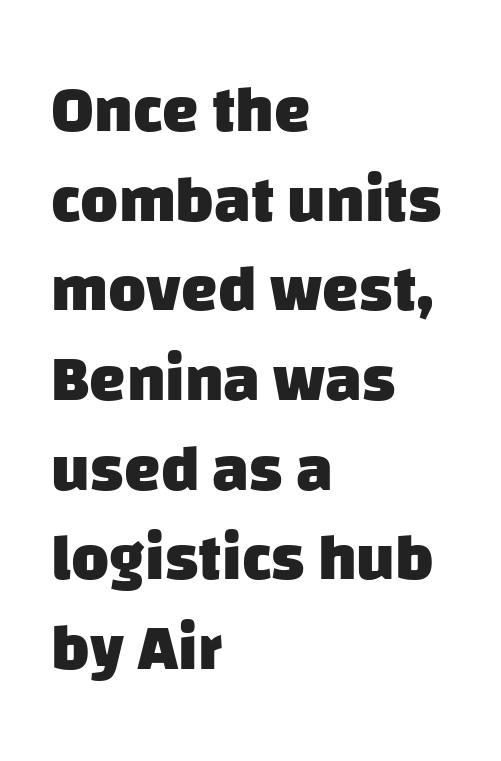
Here the glyphs are tracked normally, forming tight word shapes. Just letters on the line, the space beneath them empty. The characters display no serif detailing; their extremities are plain. Weight: bold. Spacing verdict: proportional, widths tailored to each character. Horizontal alignment here is leftward, the default for most running prose.
